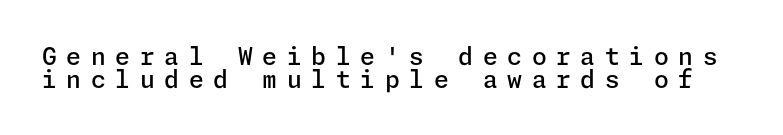
{"italic": "no", "bold": "semi", "underline": "no", "line_spacing": "tight", "line_spacing_ratio": 0.95, "letter_spacing": "wide", "letter_spacing_em": 0.4, "glyph_px": 24}
